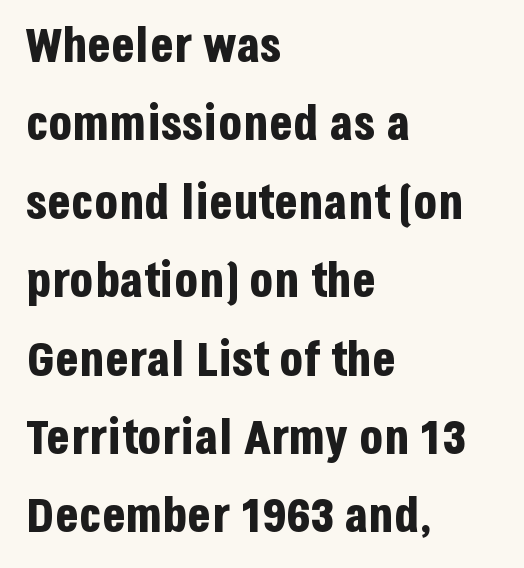
Regular leading. Examine the stroke ends and you'll find no serifs. Do the letters lean? They stand straight. This rendering features lettering with no underline.
